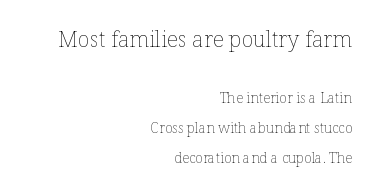
The image shows 22 px text type, upright; set right-aligned, loose line spacing (2.15x), normal letter spacing, not underlined; the first (top) block is 1.57x larger.
